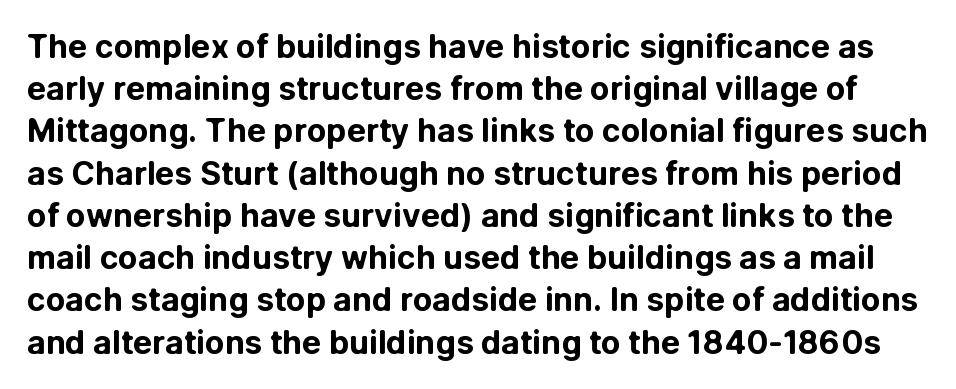
{"serif": "no", "italic": "no", "bold": "yes", "weight": "bold", "width": "normal", "stroke_contrast": "low", "x_height": "medium", "monospaced": "no", "underline": "no", "line_spacing": "normal", "line_spacing_ratio": 1.32, "letter_spacing": "normal", "letter_spacing_em": 0.0, "glyph_px": 32}
